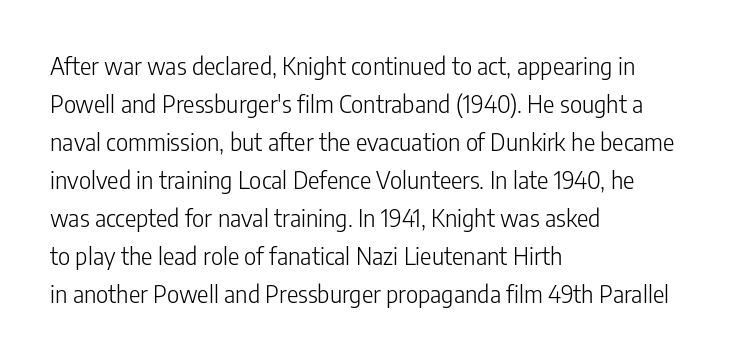
{"italic": "no", "bold": "no", "underline": "no", "align": "left", "line_spacing": "normal", "line_spacing_ratio": 1.58, "letter_spacing": "normal", "letter_spacing_em": 0.0, "glyph_px": 24}
